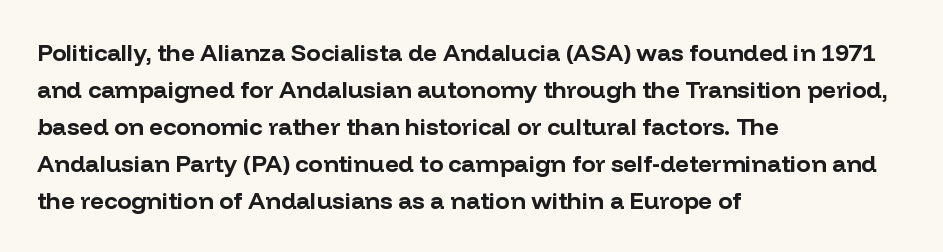
The image shows 24 px bold type, upright; set left-aligned, normal line spacing (1.54x), normal letter spacing, not underlined.
